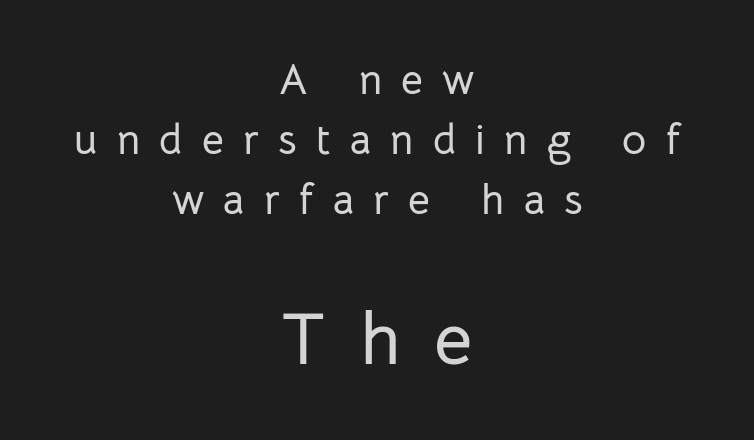
The image shows 74 px sans-serif type, upright; set centered, normal line spacing (1.43x), unusually wide letter spacing (+0.46 em), not underlined; the second (bottom) block is 1.76x larger; low stroke contrast and a medium x-height.
